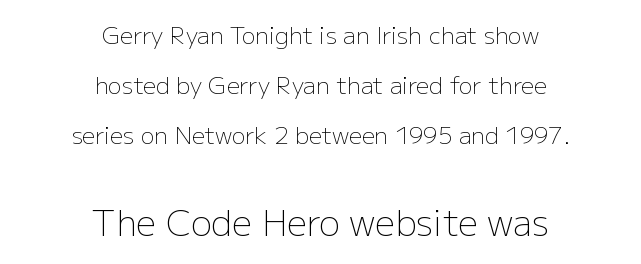
Q: Is the text bold? A: No.
Q: Is the text italic (slanted)? A: No, it is upright.
Q: Is the typeface a serif or a sans-serif typeface? A: Sans-serif.
Q: Is the text underlined? A: No.
Q: How is the paragraph aligned? A: Centered.
Q: Is the spacing between letters normal or unusually wide? A: Normal.
Q: Is the spacing between lines tight, normal or loose? A: Loose.
Q: Which block of text is set in a larger size, the first (top) or the second (bottom)? A: The second (bottom) one.
Q: Width (condensed, normal, or wide)? A: Normal.
Q: Stroke contrast? A: Low.
Q: x-height? A: Medium.
Q: Monospaced? A: No.
